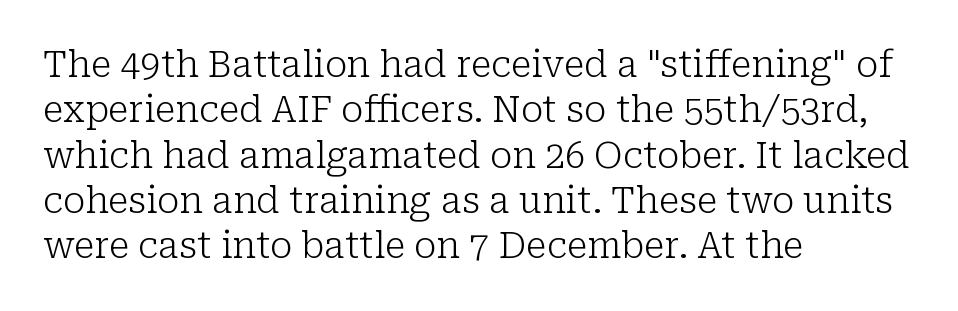
The image shows 36 px light serif type, upright; set left-aligned, normal line spacing (1.26x), normal letter spacing, not underlined; low stroke contrast and a medium x-height.
